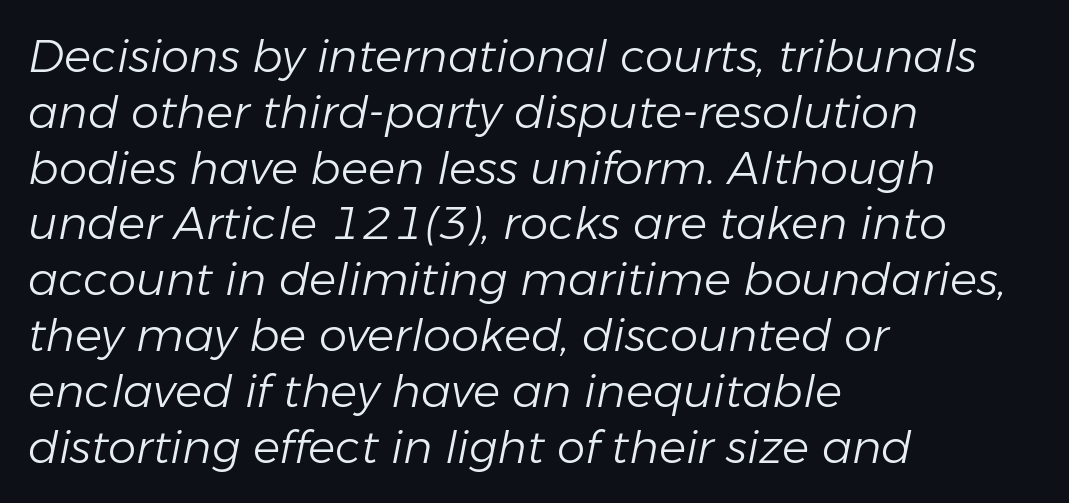
The image shows 45 px light type, italic (leaning right); set left-aligned, line spacing 1.24x, normal letter spacing, not underlined; low stroke contrast and a medium x-height.
